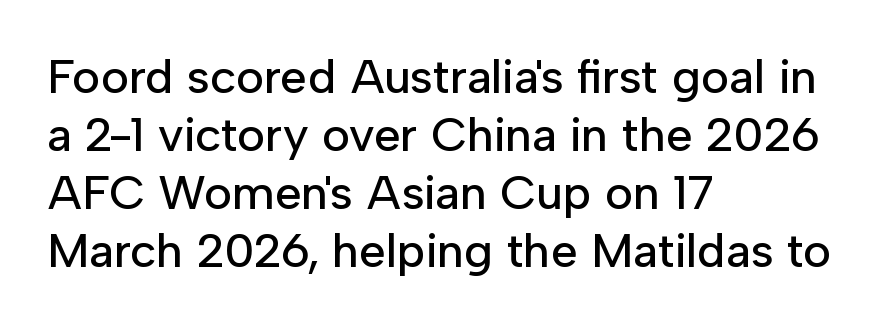
Ordinary non-slanted type is in use. Letterform terminals end flat and unadorned throughout the passage. The passage shown is typed in a proportional face where columns would drift. Here the glyphs are tracked normally, forming tight word shapes. Only glyphs here, with clear space below each row.
